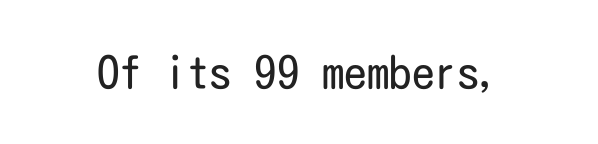
{"serif": "no", "italic": "no", "bold": "no", "weight": "regular", "width": "condensed", "stroke_contrast": "low", "x_height": "medium", "underline": "no", "letter_spacing": "normal", "letter_spacing_em": 0.0, "glyph_px": 45}
